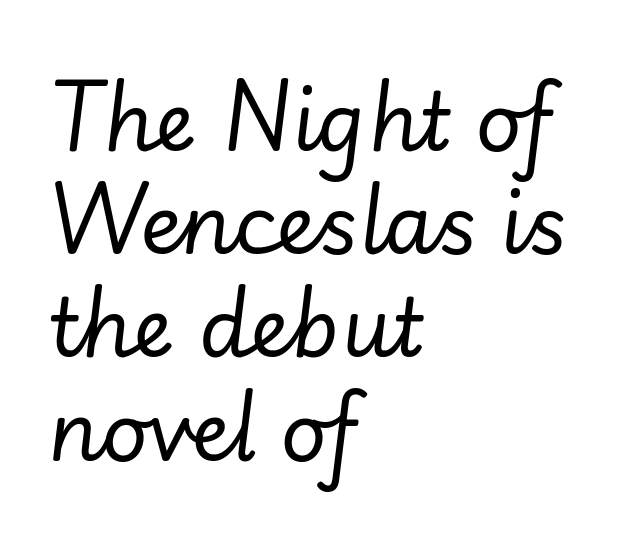
If you measured baseline to baseline, you'd find a middling distance. Short note: letters normally spaced. The passage shown is not bold in any degree. Slanted lettering throughout.
